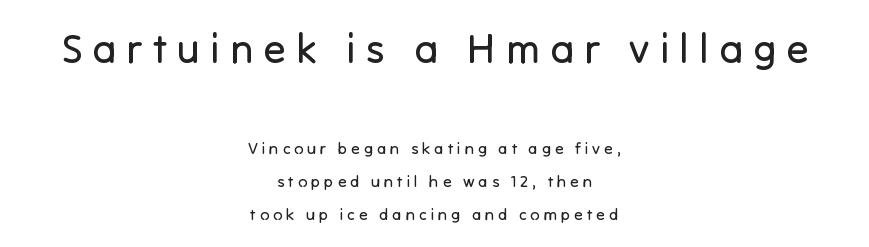
Notice the wide empty band between every row — that's loose leading. Each letter keeps its own natural width here, so spacing adapts to shape. Substantial extra tracking has been applied to these lines. The glyphs are unaccompanied by any horizontal stroke below them. Between these two stacked blocks, the higher one wins on size.
